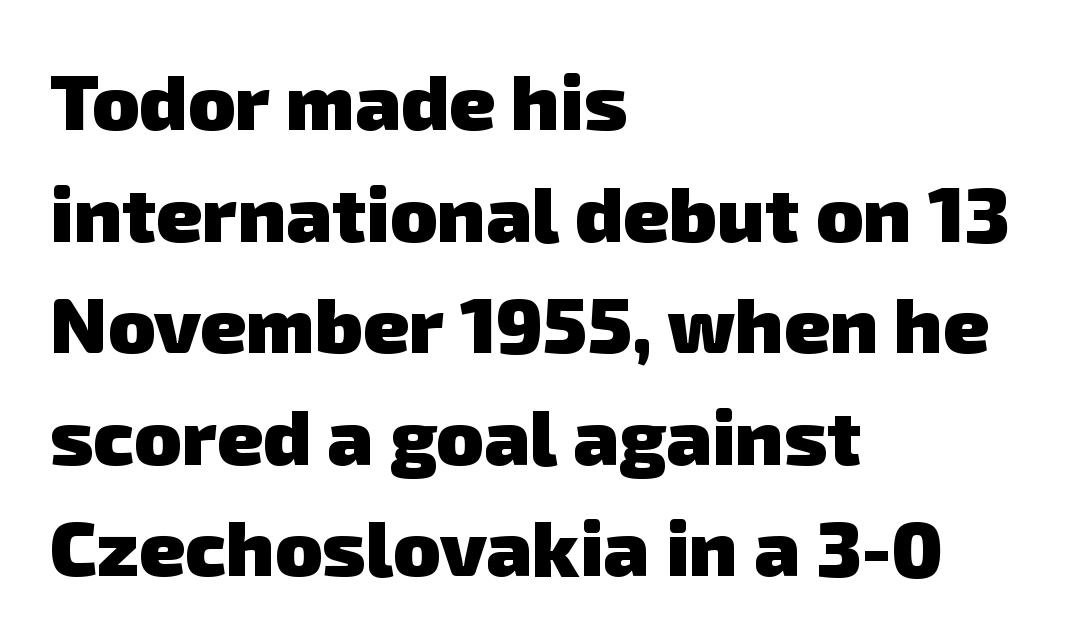
Whoever set this chose a conventional vertical rhythm. Underlining? Definitely not there. The face used here is a sans, in the tradition of grotesques and geometrics. Summary of weight: heavy, a full bold.
